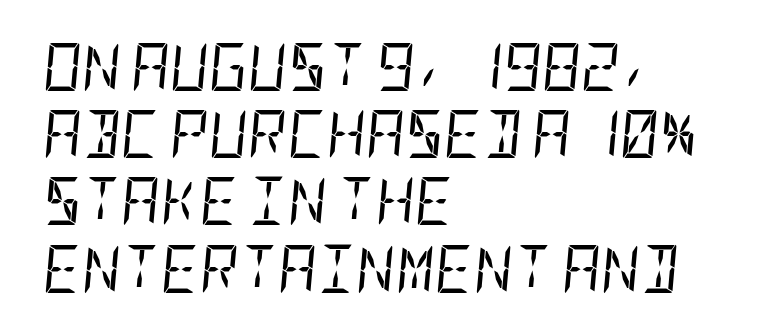
The area under the type is left untouched. Weight: not bold — regular or lighter. Leading: standard. The horizontal fit of the characters is conventional and even. Does the copy run flush right? No — it runs flush left. The font's italic variant was chosen for this text.
